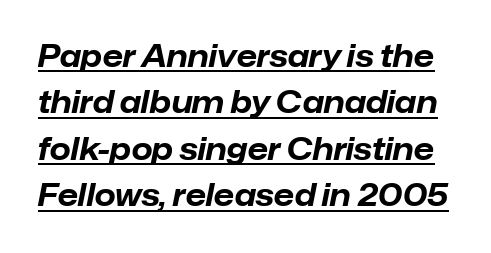
Q: Is the text bold? A: Yes.
Q: Is the text italic (slanted)? A: Yes, it leans right by about 12 degrees.
Q: Is the text underlined? A: Yes.
Q: Is the spacing between letters normal or unusually wide? A: Normal.
Q: Is the spacing between lines tight, normal or loose? A: Normal.
Q: Width (condensed, normal, or wide)? A: Normal.
Q: Stroke contrast? A: Low.
Q: x-height? A: Medium.
Q: Monospaced? A: No.
